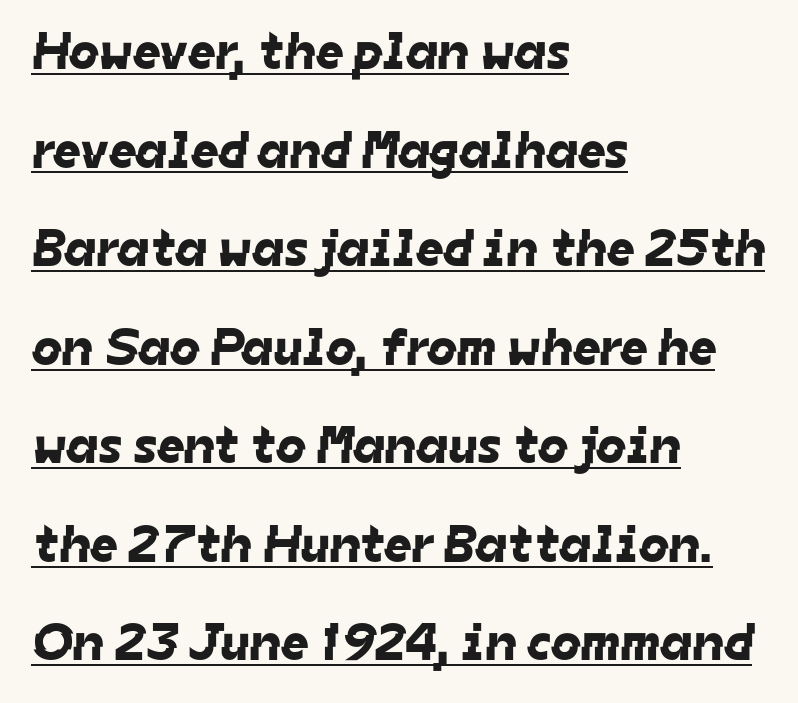
Q: Is the typeface a serif or a sans-serif typeface? A: Sans-serif.
Q: Is the text underlined? A: Yes.
Q: How is the paragraph aligned? A: Left-aligned.
Q: Is the spacing between letters normal or unusually wide? A: Normal.
Q: Width (condensed, normal, or wide)? A: Normal.
Q: Stroke contrast? A: Low.
Q: x-height? A: Medium.
Q: Monospaced? A: No.
